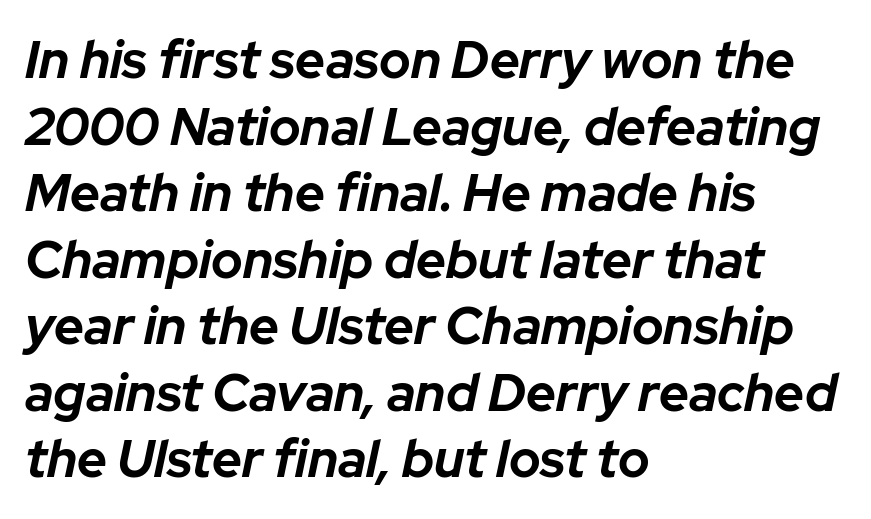
The image shows 52 px bold type, italic (leaning right); set left-aligned, normal line spacing (1.28x), normal letter spacing, not underlined; low stroke contrast and a medium x-height.
